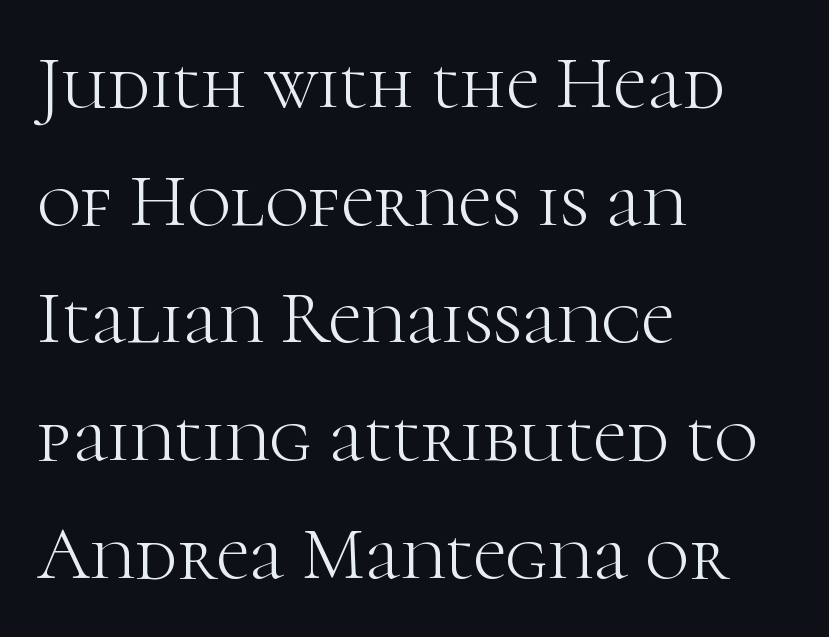
Q: Is the text bold? A: No.
Q: Is the text italic (slanted)? A: No, it is upright.
Q: Is the typeface a serif or a sans-serif typeface? A: Serif.
Q: Is the text underlined? A: No.
Q: How is the paragraph aligned? A: Left-aligned.
Q: Is the spacing between letters normal or unusually wide? A: Normal.
Q: Is the spacing between lines tight, normal or loose? A: Normal.
Q: Width (condensed, normal, or wide)? A: Normal.
Q: Stroke contrast? A: High.
Q: x-height? A: Medium.
Q: Monospaced? A: No.
